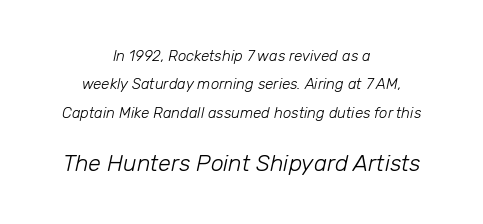
Q: Is the text bold? A: No.
Q: Is the text italic (slanted)? A: Yes, it leans right by about 12 degrees.
Q: Is the text underlined? A: No.
Q: How is the paragraph aligned? A: Centered.
Q: Is the spacing between letters normal or unusually wide? A: Normal.
Q: Which block of text is set in a larger size, the first (top) or the second (bottom)? A: The second (bottom) one.
